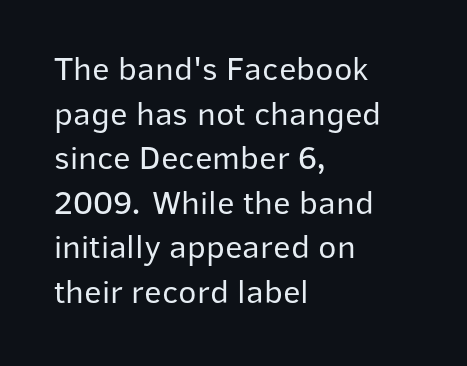
Q: Is the text bold? A: No.
Q: Is the text italic (slanted)? A: No, it is upright.
Q: Is the typeface a serif or a sans-serif typeface? A: Sans-serif.
Q: Is the text underlined? A: No.
Q: How is the paragraph aligned? A: Left-aligned.
Q: Is the spacing between letters normal or unusually wide? A: Normal.
Q: Is the spacing between lines tight, normal or loose? A: Normal.
Q: Width (condensed, normal, or wide)? A: Normal.
Q: Stroke contrast? A: Low.
Q: x-height? A: Medium.
Q: Monospaced? A: No.
